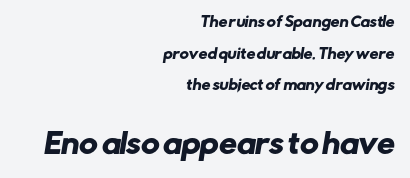
Q: Is the typeface a serif or a sans-serif typeface? A: Sans-serif.
Q: Is the text underlined? A: No.
Q: How is the paragraph aligned? A: Right-aligned.
Q: Is the spacing between letters normal or unusually wide? A: Normal.
Q: Is the spacing between lines tight, normal or loose? A: Loose.
Q: Which block of text is set in a larger size, the first (top) or the second (bottom)? A: The second (bottom) one.
Q: Width (condensed, normal, or wide)? A: Normal.
Q: Stroke contrast? A: Low.
Q: x-height? A: Medium.
Q: Monospaced? A: No.
